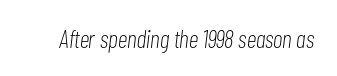
{"italic": "yes", "lean": "right", "slant_degrees": 7, "bold": "no", "underline": "no", "letter_spacing": "normal", "letter_spacing_em": 0.0, "glyph_px": 25}
